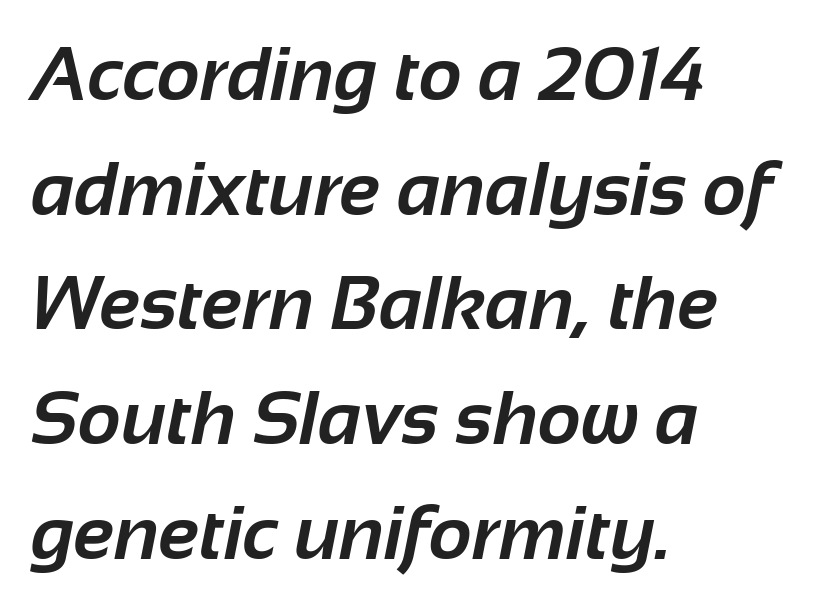
The passage shown is typeset with a sans-serif family. A full-strength bold gives these letters their thick strokes. There is no visible air inserted between adjacent glyphs. One-word summary of the alignment: left. Unmarked baselines from the first word to the last.
